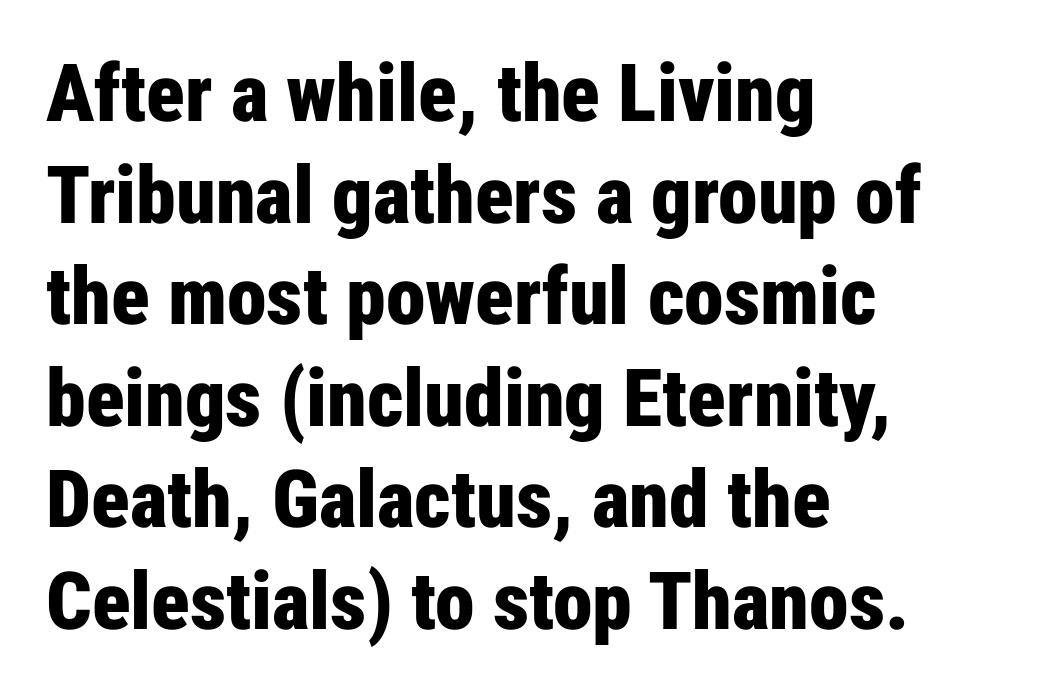
The image shows 80 px bold, condensed sans-serif type, upright; set left-aligned, normal line spacing (1.27x), normal letter spacing, not underlined; low stroke contrast and a medium x-height.
